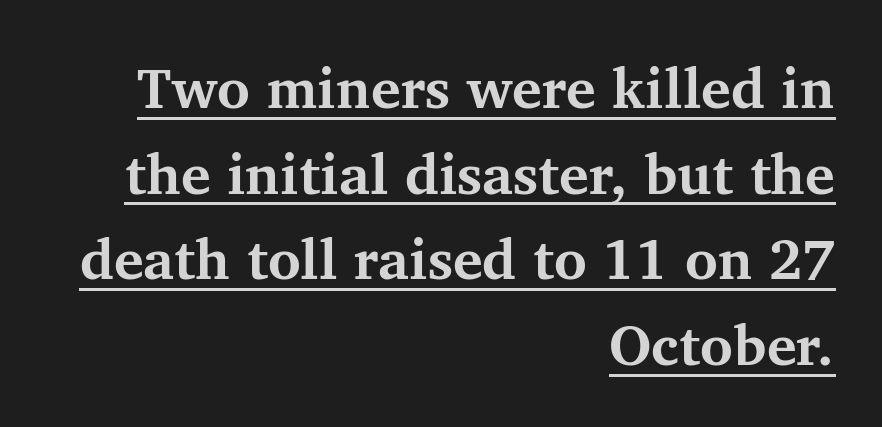
This sample carries an underscore along the baseline area. These words are printed bold, with thick strokes throughout. Typographically, this falls in the serif category. Default kerning and tracking; the words read as compact shapes.
